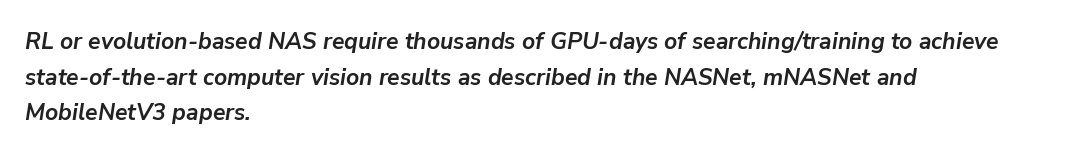
Q: Is the text bold? A: Yes.
Q: Is the text italic (slanted)? A: Yes, it leans right by about 9 degrees.
Q: Is the text underlined? A: No.
Q: How is the paragraph aligned? A: Left-aligned.
Q: Is the spacing between letters normal or unusually wide? A: Normal.
Q: Is the spacing between lines tight, normal or loose? A: Normal.
